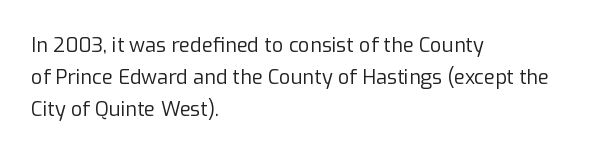
The image shows 20 px text type, upright; set left-aligned, normal line spacing (1.6x), normal letter spacing, not underlined.
